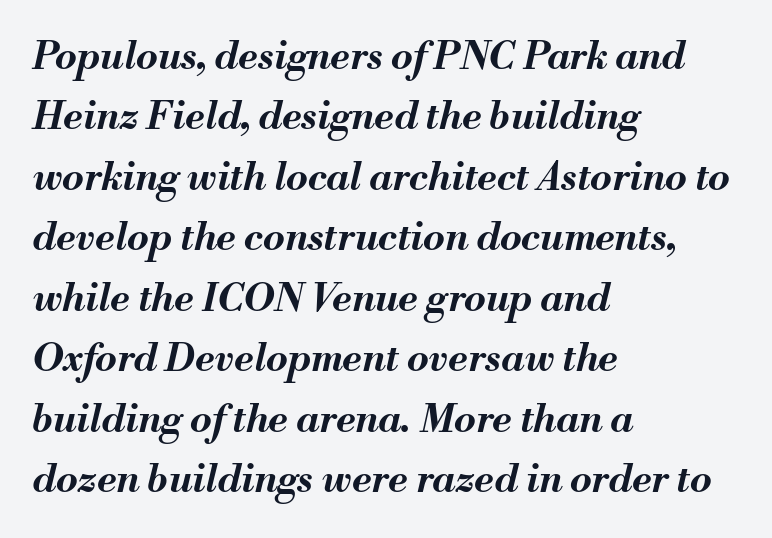
The image shows 39 px bold type, italic (leaning right); set left-aligned, normal line spacing (1.55x), normal letter spacing, not underlined; medium stroke contrast and a small x-height.
